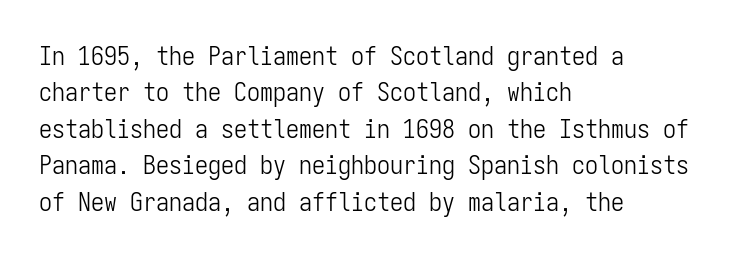
Short and long lines alike share a common starting point at left. The typeface has the unassuming heft of standard copy or less. Is the letter spacing exaggerated? No — it looks like the ordinary default. Has an underline been added? It has not. Posture: vertical.
